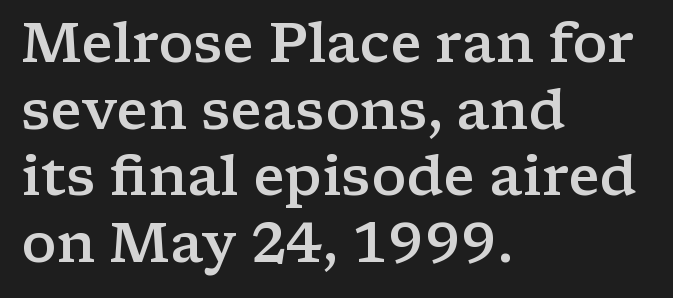
{"serif": "yes", "italic": "no", "bold": "semi", "weight": "semibold", "width": "wide", "stroke_contrast": "low", "x_height": "medium", "monospaced": "no", "underline": "no", "align": "left", "line_spacing_ratio": 1.21, "letter_spacing": "normal", "letter_spacing_em": 0.0, "glyph_px": 55}
